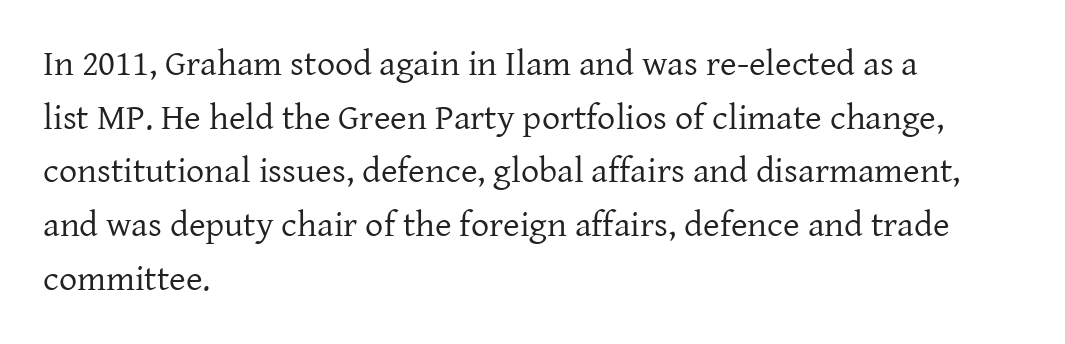
These lines are set flush left with a ragged right edge. The font sits on the lighter half of the weight spectrum, regular included. There is no visible air inserted between adjacent glyphs. Unlike a clean sans, this face finishes its strokes with serifs. No italicization has been applied; the sample stays upright.
